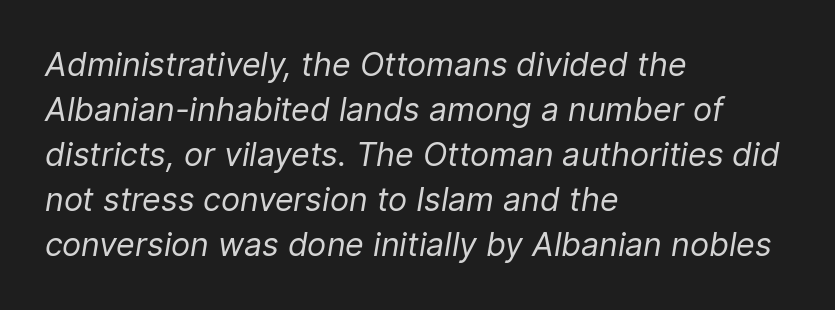
On a weight scale, this lands at 450 or below. Compared with ordinary roman type, these characters are visibly tilted. Descender tails drop into unmarked territory. Characters follow at the spacing the type designer built in. In terms of leading, this rendering sits right in the middle.
